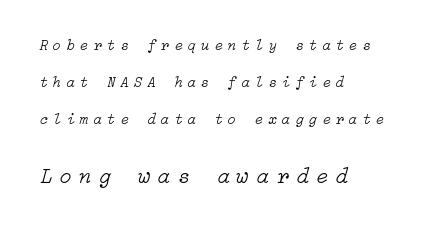
{"italic": "yes", "lean": "right", "slant_degrees": 15, "bold": "no", "underline": "no", "align": "left", "line_spacing": "loose", "line_spacing_ratio": 2.46, "letter_spacing": "wide", "letter_spacing_em": 0.35, "larger_block": "second", "size_ratio": 1.47, "glyph_px": 22}
